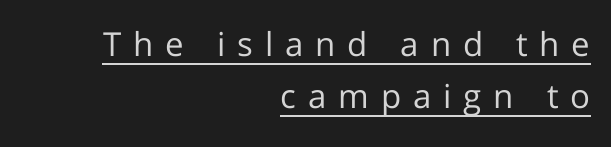
{"serif": "no", "italic": "no", "bold": "no", "weight": "regular", "width": "normal", "stroke_contrast": "low", "x_height": "medium", "monospaced": "no", "underline": "yes", "align": "right", "line_spacing": "normal", "line_spacing_ratio": 1.58, "letter_spacing": "wide", "letter_spacing_em": 0.36, "glyph_px": 33}
